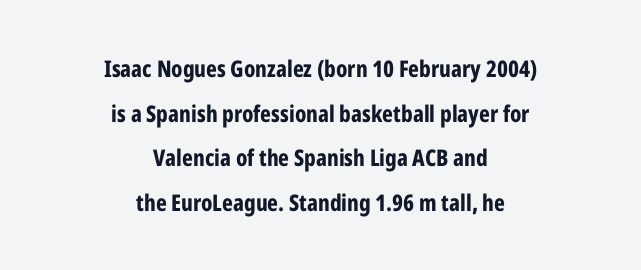
{"italic": "no", "bold": "yes", "underline": "no", "align": "center", "line_spacing": "loose", "line_spacing_ratio": 1.94, "letter_spacing": "normal", "letter_spacing_em": 0.0, "glyph_px": 23}
